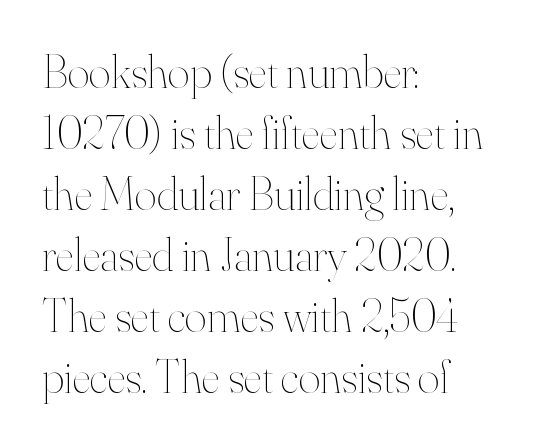
Q: Is the text bold? A: No.
Q: Is the text italic (slanted)? A: No, it is upright.
Q: Is the text underlined? A: No.
Q: How is the paragraph aligned? A: Left-aligned.
Q: Is the spacing between letters normal or unusually wide? A: Normal.
Q: Is the spacing between lines tight, normal or loose? A: Normal.
Q: Width (condensed, normal, or wide)? A: Normal.
Q: Stroke contrast? A: High.
Q: x-height? A: Small.
Q: Monospaced? A: No.
